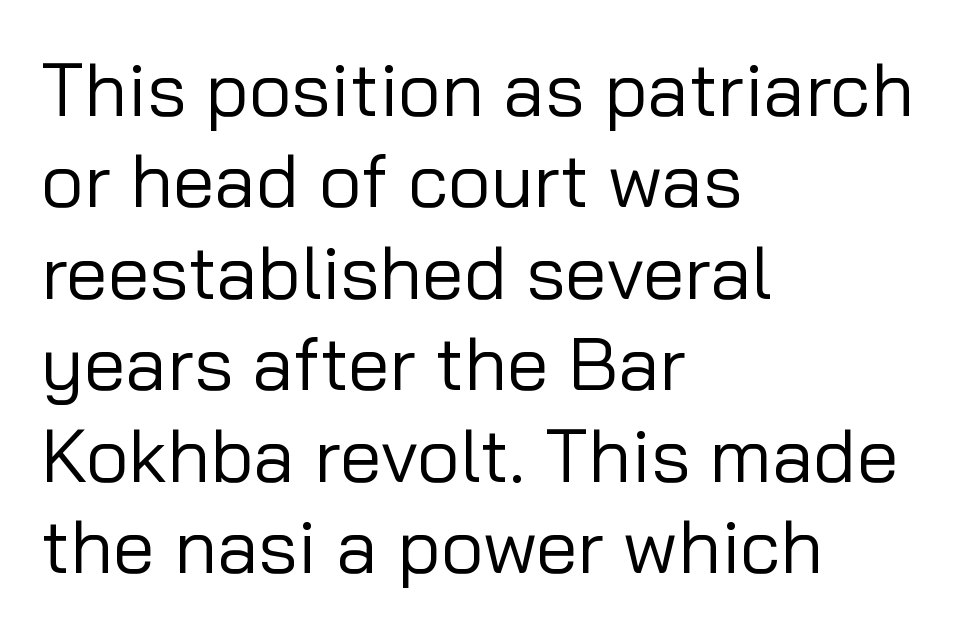
The image shows 75 px regular-weight sans-serif type, upright; set left-aligned, line spacing 1.22x, normal letter spacing, not underlined; low stroke contrast and a medium x-height.
